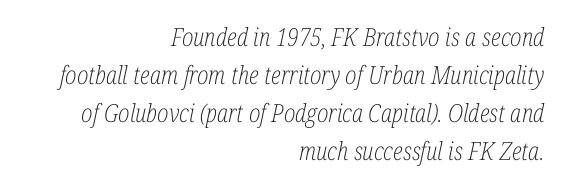
{"italic": "yes", "lean": "right", "slant_degrees": 12, "bold": "no", "underline": "no", "align": "right", "line_spacing": "normal", "line_spacing_ratio": 1.52, "letter_spacing": "normal", "letter_spacing_em": 0.0, "glyph_px": 25}
